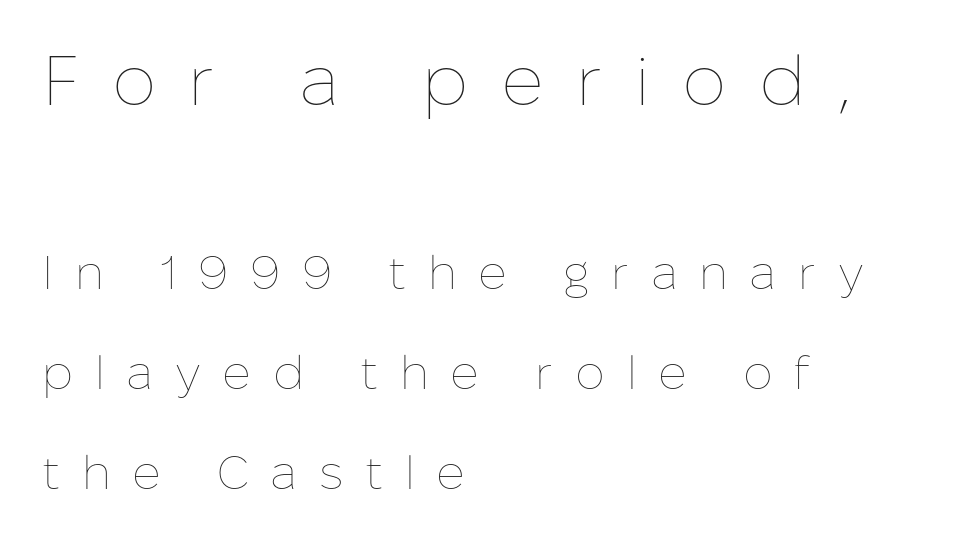
The more generous point size was reserved for the upper chunk. The passage shown has open, widely tracked lettering throughout. The strip under each line holds only bare page. A great deal of white space separates one row of letters from the next. Posture: straight, roman, zero tilt.
